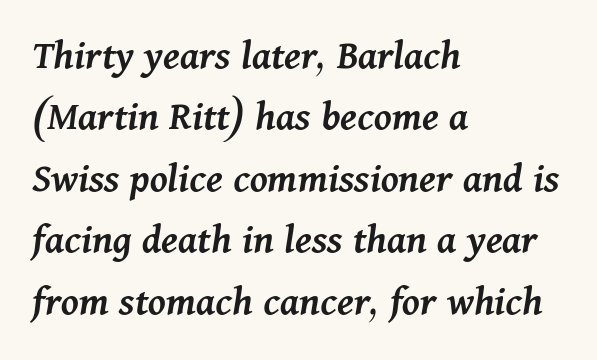
Plain, unruled lines of type. The typesetter chose a ragged-right arrangement here. The passage shown is typed in a proportional face where columns would drift. Weight: semibold (demi). Vertical spacing — default.
